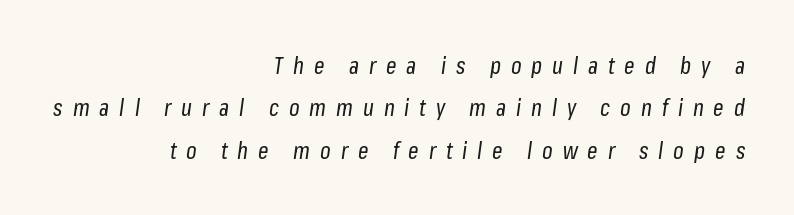
{"italic": "yes", "lean": "right", "slant_degrees": 8, "bold": "no", "underline": "no", "align": "right", "line_spacing_ratio": 1.84, "letter_spacing": "wide", "letter_spacing_em": 0.43, "glyph_px": 23}
